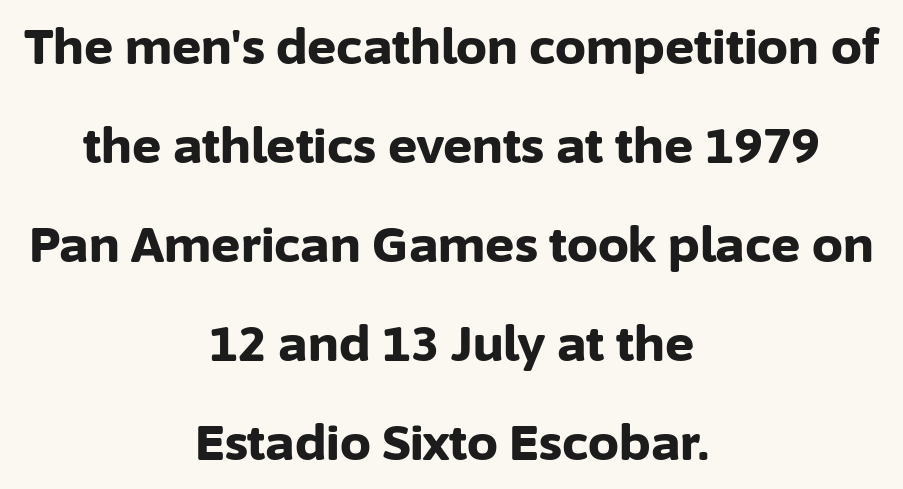
Q: Is the text bold? A: Yes.
Q: Is the text italic (slanted)? A: No, it is upright.
Q: Is the typeface a serif or a sans-serif typeface? A: Sans-serif.
Q: Is the text underlined? A: No.
Q: How is the paragraph aligned? A: Centered.
Q: Is the spacing between letters normal or unusually wide? A: Normal.
Q: Is the spacing between lines tight, normal or loose? A: Loose.
Q: Width (condensed, normal, or wide)? A: Normal.
Q: Stroke contrast? A: Low.
Q: x-height? A: Medium.
Q: Monospaced? A: No.
